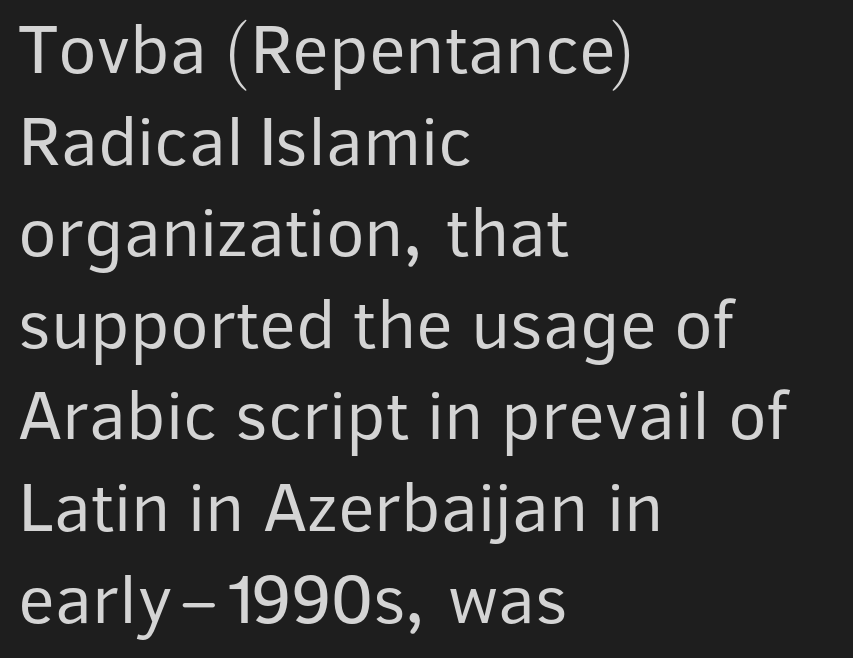
The image shows 71 px regular-weight sans-serif type, upright; set left-aligned, normal line spacing (1.29x), normal letter spacing, not underlined; low stroke contrast and a medium x-height.
